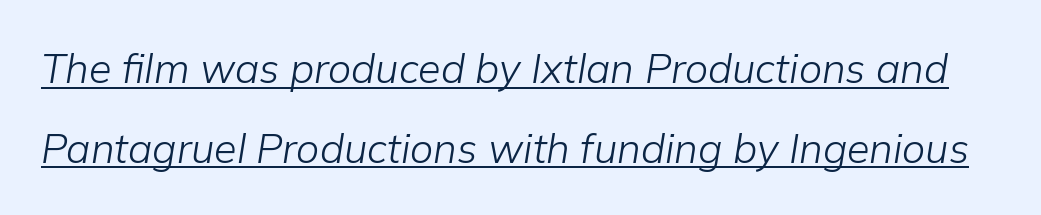
Q: Is the text bold? A: No.
Q: Is the text italic (slanted)? A: Yes, it leans right by about 9 degrees.
Q: Is the text underlined? A: Yes.
Q: Is the spacing between letters normal or unusually wide? A: Normal.
Q: Is the spacing between lines tight, normal or loose? A: Loose.
Q: Width (condensed, normal, or wide)? A: Normal.
Q: Stroke contrast? A: Low.
Q: x-height? A: Medium.
Q: Monospaced? A: No.
